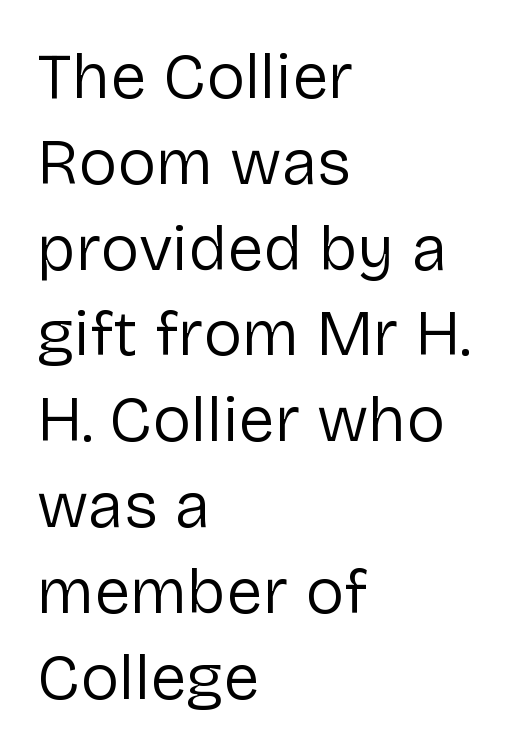
The image shows 65 px regular-weight sans-serif type, upright; set left-aligned, normal line spacing (1.32x), normal letter spacing, not underlined; low stroke contrast and a medium x-height.
